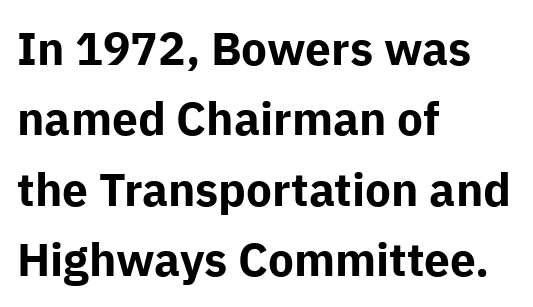
What stands out about the letter spacing? Nothing — it is the standard amount. Notice how thick the strokes are: this is what a full bold looks like. Designer's note — italics off, roman on. Each row of text sits above clean, open space.
